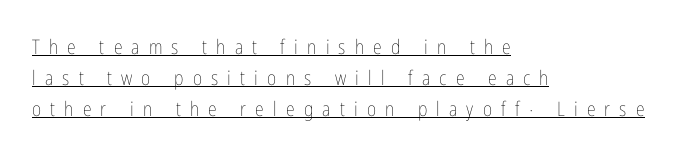
{"italic": "no", "bold": "no", "underline": "yes", "align": "left", "line_spacing": "normal", "line_spacing_ratio": 1.55, "letter_spacing": "wide", "letter_spacing_em": 0.46, "glyph_px": 20}
